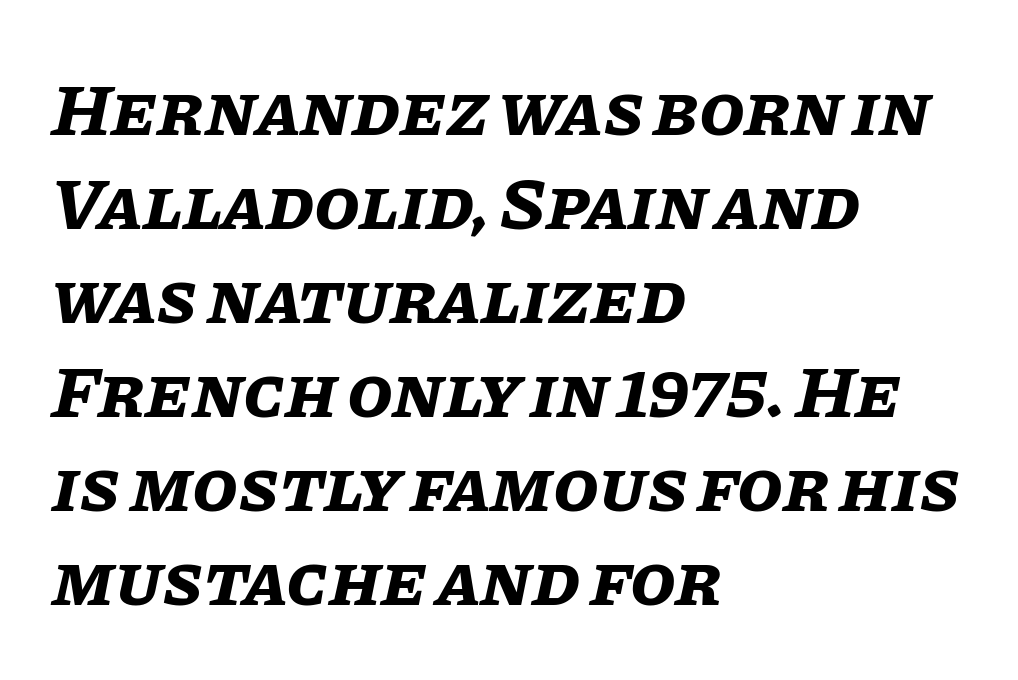
This sample has the flowing, uneven cadence of proportional lettering. The strokes are fattened all the way to bold. The horizontal fit of the characters is conventional and even. You can tell it's italic because the verticals aren't actually vertical. Visually the block forms a straight wall on the left and a jagged coastline on the right. The lines sit at an ordinary, default distance from one another.
